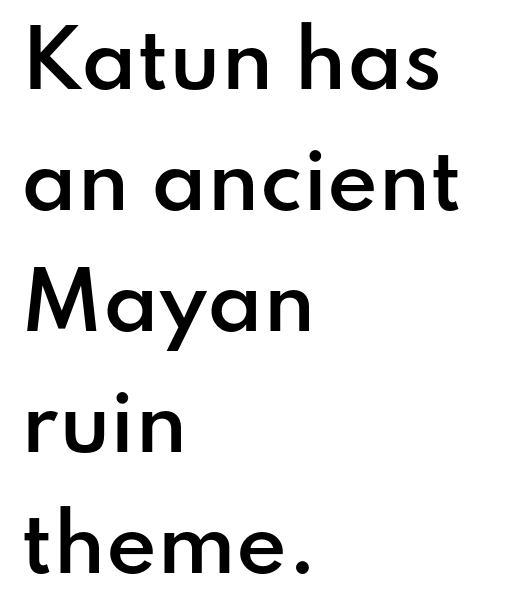
Compared with a centered layout, this one pins lines to the left instead. Ascenders rise straight up at ninety degrees. Are there feet on the stems? There aren't — it's a sans. Firm but not heavy-handed strokes: this text is semibold. The face used here is proportionally spaced, like ordinary book or web type. Words appear dense and cohesive because spacing is normal.
